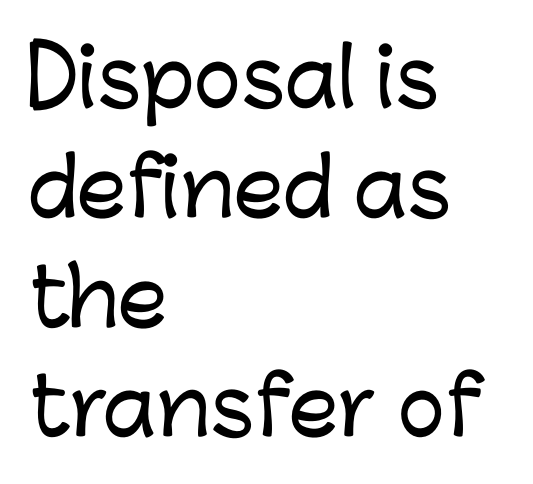
Q: Is the text italic (slanted)? A: No, it is upright.
Q: Is the typeface a serif or a sans-serif typeface? A: Sans-serif.
Q: Is the text underlined? A: No.
Q: How is the paragraph aligned? A: Left-aligned.
Q: Is the spacing between letters normal or unusually wide? A: Normal.
Q: Is the spacing between lines tight, normal or loose? A: Normal.
Q: Width (condensed, normal, or wide)? A: Normal.
Q: Stroke contrast? A: Low.
Q: x-height? A: Medium.
Q: Monospaced? A: No.
